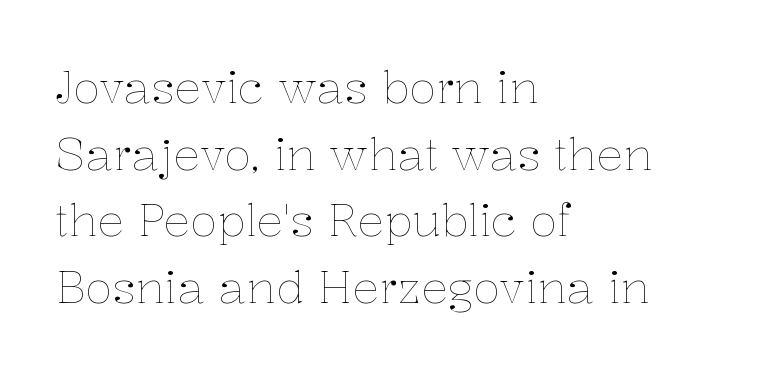
{"italic": "no", "bold": "no", "weight": "thin", "width": "normal", "stroke_contrast": "low", "x_height": "medium", "monospaced": "no", "underline": "no", "align": "left", "line_spacing": "normal", "line_spacing_ratio": 1.48, "letter_spacing": "normal", "letter_spacing_em": 0.0, "glyph_px": 45}
